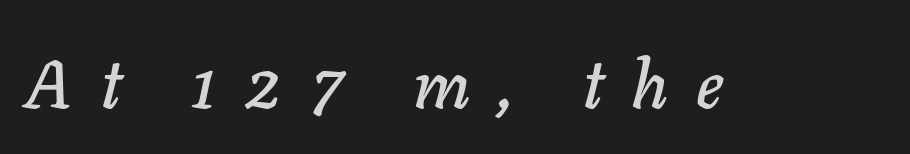
{"italic": "yes", "lean": "right", "slant_degrees": 11, "width": "normal", "stroke_contrast": "low", "x_height": "medium", "monospaced": "no", "underline": "no", "letter_spacing": "wide", "letter_spacing_em": 0.42, "glyph_px": 67}
